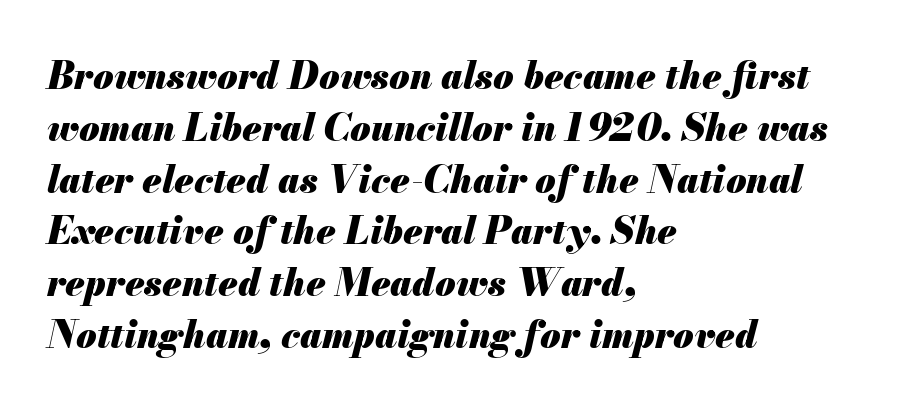
Q: Is the text bold? A: Yes.
Q: Is the text italic (slanted)? A: Yes, it leans right by about 13 degrees.
Q: Is the text underlined? A: No.
Q: How is the paragraph aligned? A: Left-aligned.
Q: Is the spacing between letters normal or unusually wide? A: Normal.
Q: Is the spacing between lines tight, normal or loose? A: Normal.
Q: Width (condensed, normal, or wide)? A: Normal.
Q: Stroke contrast? A: Medium.
Q: x-height? A: Small.
Q: Monospaced? A: No.
